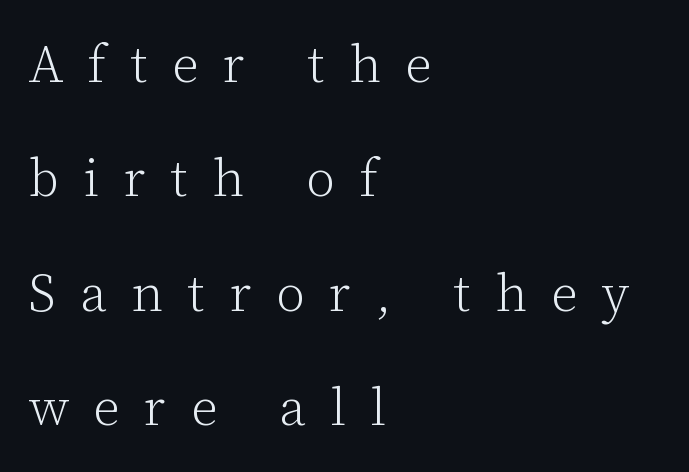
A typesetter would label this face a serif. The tracking reads as deliberately expanded to a designer's eye. Italic: no, the glyphs are upright roman. The font is comparable to plain body text, perhaps lighter. Clear beneath every line of the passage. The compositor pushed each line to the left boundary.
